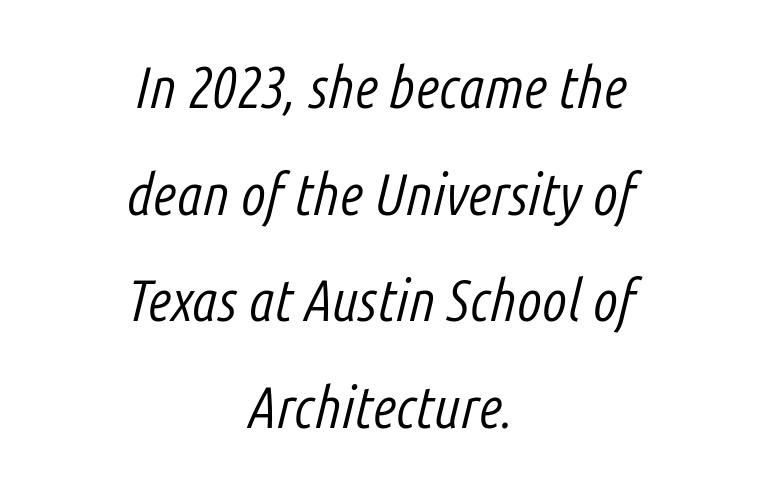
{"italic": "yes", "lean": "right", "slant_degrees": 14, "bold": "no", "weight": "light", "width": "condensed", "stroke_contrast": "low", "x_height": "medium", "monospaced": "no", "underline": "no", "align": "center", "line_spacing_ratio": 1.84, "letter_spacing": "normal", "letter_spacing_em": 0.0, "glyph_px": 58}
